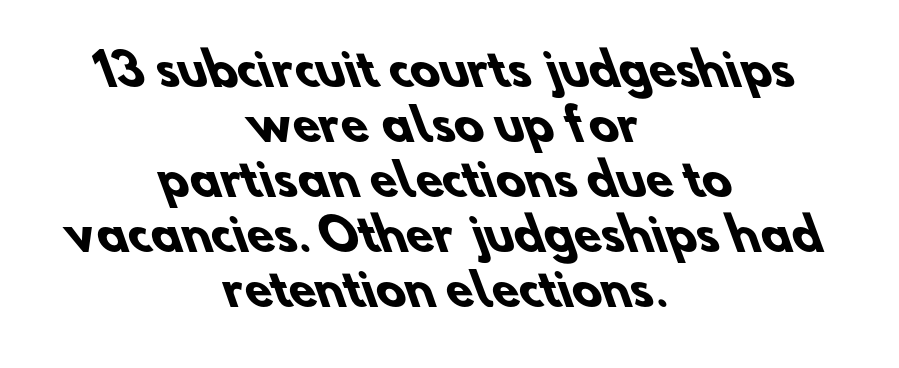
The image shows 44 px heavy sans-serif type; set centered, normal line spacing (1.25x), normal letter spacing, not underlined; low stroke contrast and a small x-height.
